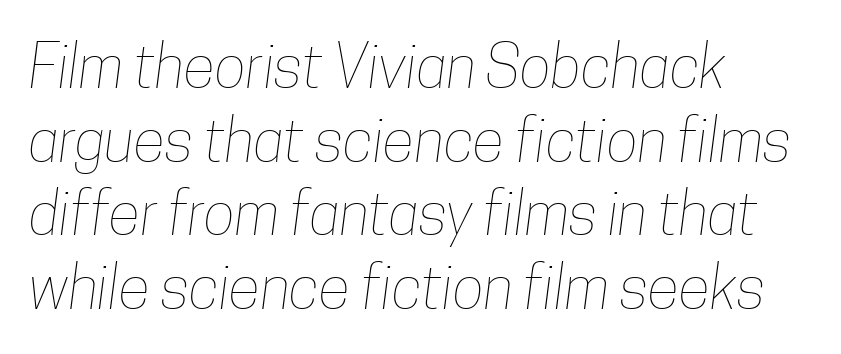
The image shows 59 px thin, condensed type; set left-aligned, normal line spacing (1.25x), normal letter spacing, not underlined; low stroke contrast and a medium x-height.
